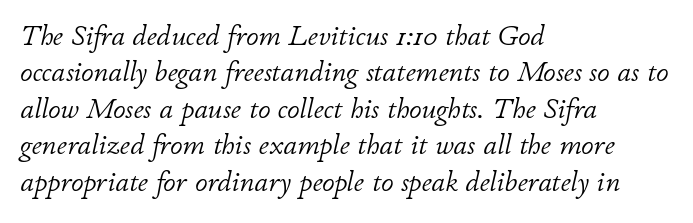
The image shows 28 px light type, italic (leaning right); set left-aligned, normal line spacing (1.3x), normal letter spacing, not underlined; low stroke contrast and a small x-height.
